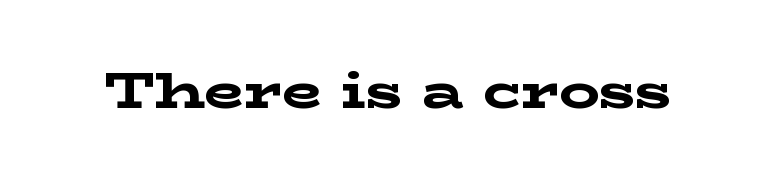
Notice how the stems are strictly vertical — no italics here. Only glyphs here, with clear space below each row. Do the characters align in a grid? No, the font is proportional. Heft: maximum for text — a bold.
